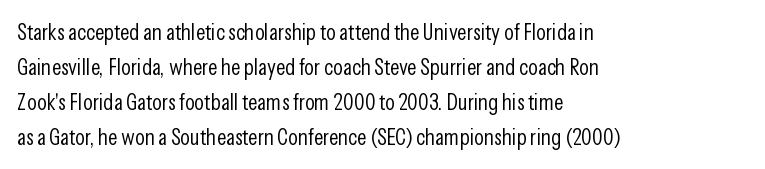
Q: Is the text bold? A: No.
Q: Is the text italic (slanted)? A: No, it is upright.
Q: Is the text underlined? A: No.
Q: How is the paragraph aligned? A: Left-aligned.
Q: Is the spacing between letters normal or unusually wide? A: Normal.
Q: Is the spacing between lines tight, normal or loose? A: Normal.
